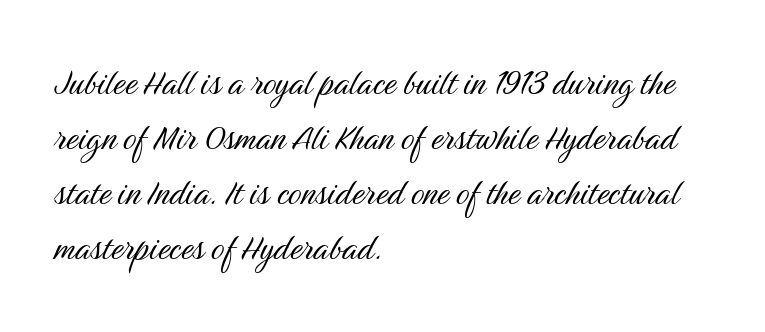
The image shows 42 px light, condensed sans-serif type; set left-aligned, normal line spacing (1.31x), normal letter spacing, not underlined; medium stroke contrast and a medium x-height.
